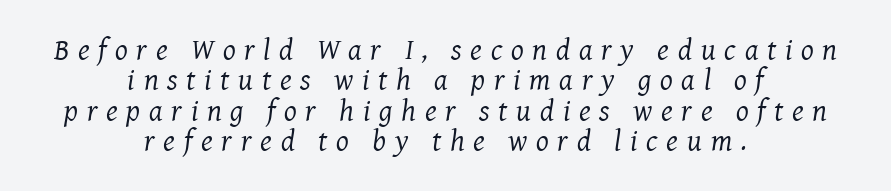
{"serif": "yes", "italic": "yes", "lean": "right", "slant_degrees": 8, "bold": "no", "weight": "regular", "width": "normal", "stroke_contrast": "medium", "x_height": "medium", "monospaced": "no", "underline": "no", "align": "center", "line_spacing": "tight", "line_spacing_ratio": 1.01, "letter_spacing": "wide", "letter_spacing_em": 0.29, "glyph_px": 30}
